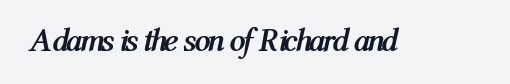
The image shows 32 px semibold, condensed type, italic (leaning right); set normal letter spacing, not underlined; medium stroke contrast and a medium x-height.
